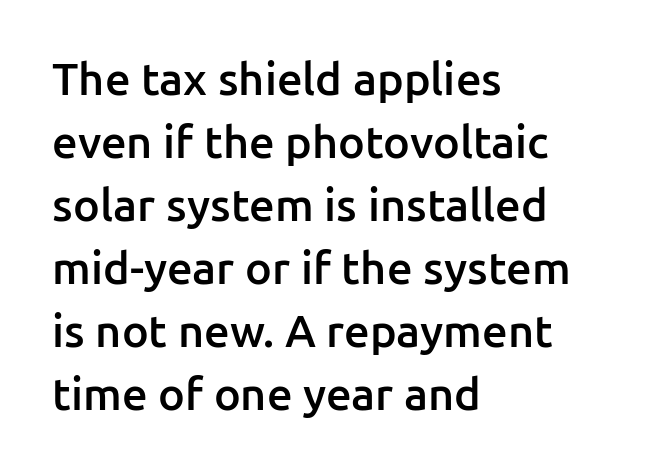
Q: Is the text bold? A: Semi-bold.
Q: Is the text italic (slanted)? A: No, it is upright.
Q: Is the typeface a serif or a sans-serif typeface? A: Sans-serif.
Q: Is the text underlined? A: No.
Q: How is the paragraph aligned? A: Left-aligned.
Q: Is the spacing between letters normal or unusually wide? A: Normal.
Q: Is the spacing between lines tight, normal or loose? A: Normal.
Q: Width (condensed, normal, or wide)? A: Normal.
Q: Stroke contrast? A: Low.
Q: x-height? A: Medium.
Q: Monospaced? A: No.
